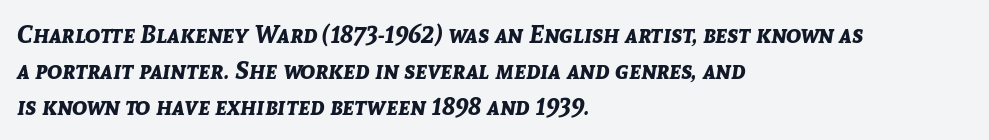
The image shows 25 px bold type, italic (leaning right); set left-aligned, normal line spacing (1.45x), normal letter spacing, not underlined.
